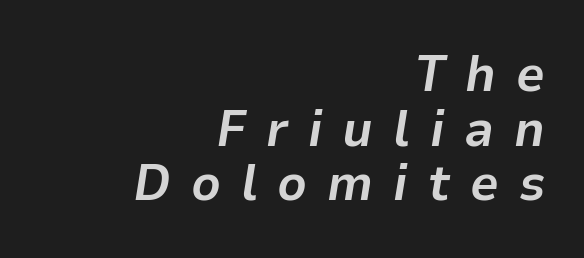
{"italic": "yes", "lean": "right", "slant_degrees": 9, "bold": "yes", "weight": "bold", "width": "normal", "stroke_contrast": "low", "x_height": "medium", "monospaced": "no", "underline": "no", "align": "right", "line_spacing": "tight", "line_spacing_ratio": 1.07, "letter_spacing": "wide", "letter_spacing_em": 0.39, "glyph_px": 51}
